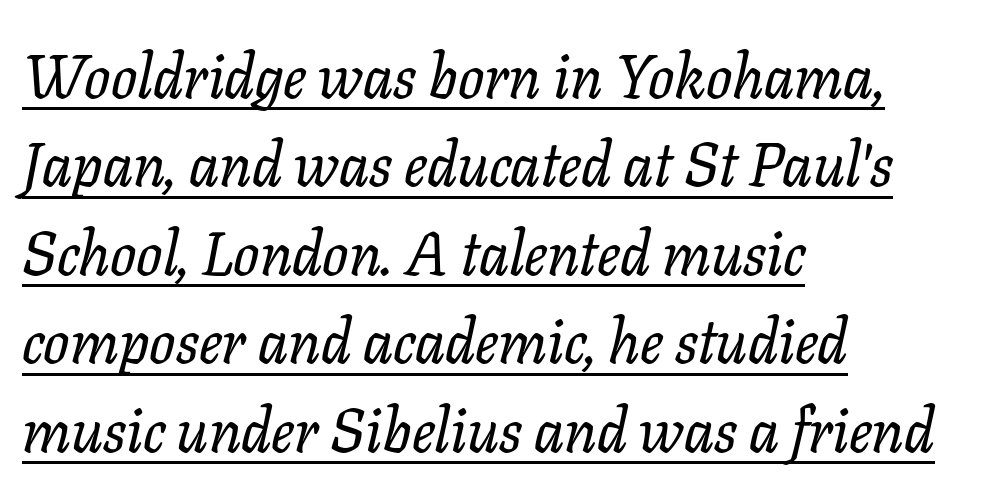
Q: Is the text italic (slanted)? A: Yes, it leans right by about 11 degrees.
Q: Is the typeface a serif or a sans-serif typeface? A: Serif.
Q: Is the text underlined? A: Yes.
Q: How is the paragraph aligned? A: Left-aligned.
Q: Is the spacing between letters normal or unusually wide? A: Normal.
Q: Is the spacing between lines tight, normal or loose? A: Normal.
Q: Width (condensed, normal, or wide)? A: Normal.
Q: Stroke contrast? A: Low.
Q: x-height? A: Medium.
Q: Monospaced? A: No.
